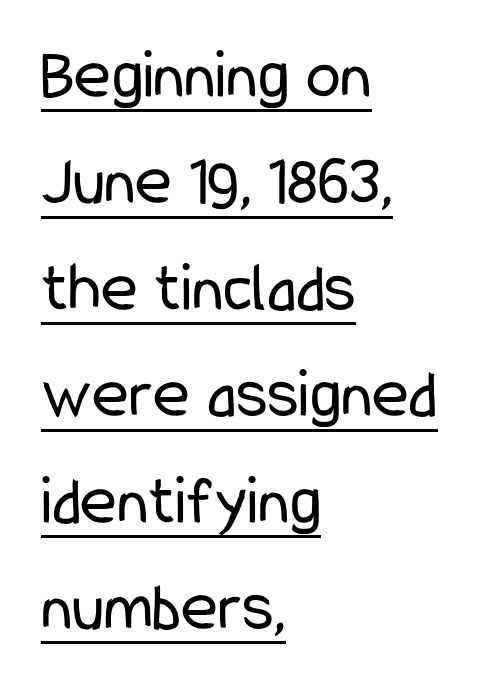
The passage shown is typeset with a sans-serif family. Vertically, the passage feels balanced, rows spaced as you'd expect. A roman cut, with each character standing at attention. A student would call this left alignment; a typographer would say flush left, rag right. This sample carries an underscore along the baseline area.
